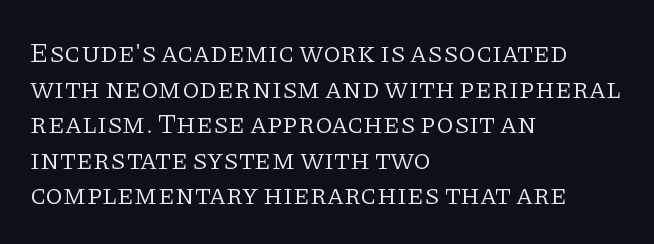
{"serif": "yes", "italic": "no", "bold": "no", "weight": "light", "width": "normal", "stroke_contrast": "low", "x_height": "large", "monospaced": "no", "underline": "no", "align": "left", "line_spacing": "normal", "line_spacing_ratio": 1.27, "letter_spacing": "normal", "letter_spacing_em": 0.0, "glyph_px": 28}
